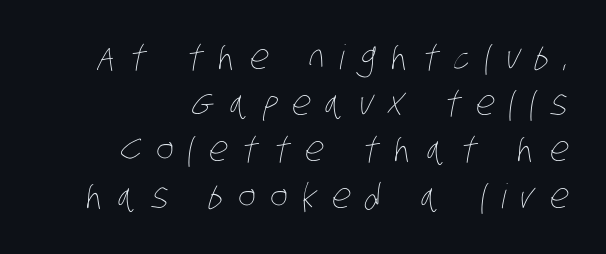
Here the designer chose a conventional face with non-uniform glyph widths. The rendering inserts visible extra space after every character. Clear beneath every line of the passage. Bold? No — there's no thickening of the strokes. Rows of type keep a routine distance in the vertical direction.
